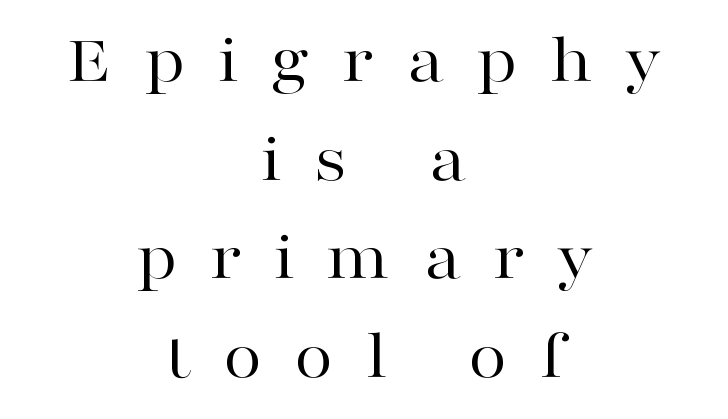
The image shows 71 px regular-weight, wide serif type, upright; set centered, normal line spacing (1.39x), unusually wide letter spacing (+0.45 em), not underlined; high stroke contrast and a medium x-height.
